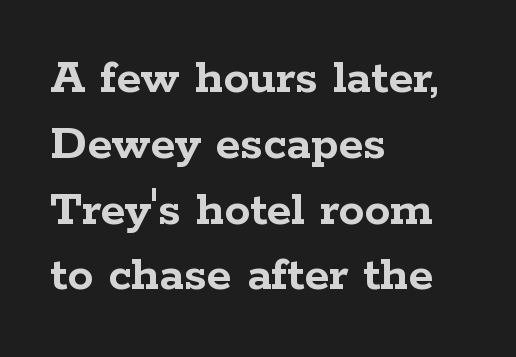
The image shows 51 px semibold, wide serif type, upright; set left-aligned, normal line spacing (1.29x), normal letter spacing, not underlined; low stroke contrast and a medium x-height.
